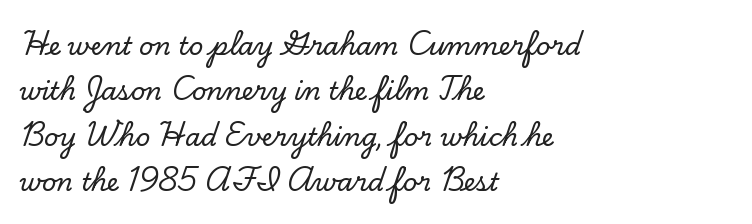
The image shows 25 px text type; set left-aligned, line spacing 1.82x, normal letter spacing, not underlined.
